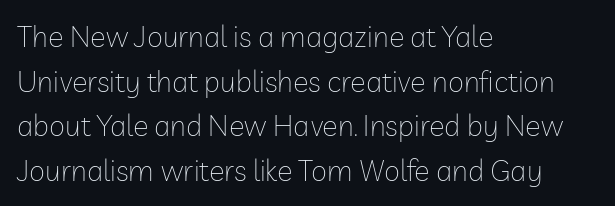
The image shows 29 px thin sans-serif type, upright; set left-aligned, normal line spacing (1.54x), normal letter spacing, not underlined; low stroke contrast and a medium x-height.
